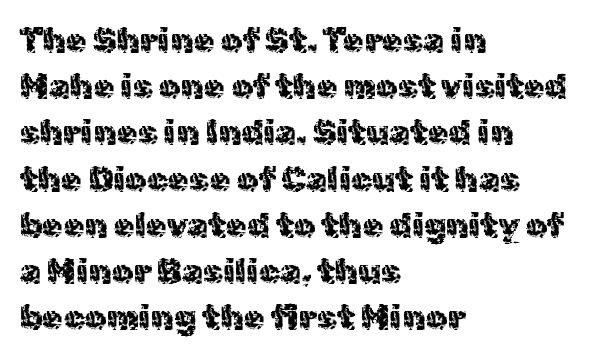
The image shows 34 px regular-weight sans-serif type, upright; set left-aligned, normal line spacing (1.36x), normal letter spacing, not underlined; a medium x-height.
